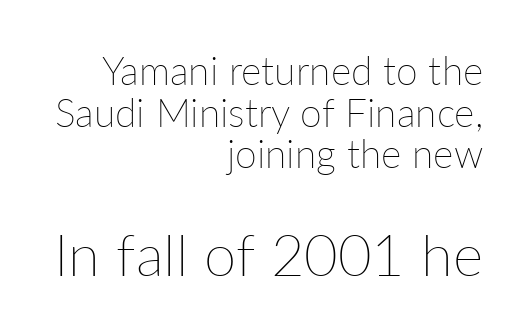
{"italic": "no", "bold": "no", "weight": "thin", "width": "normal", "stroke_contrast": "low", "x_height": "medium", "monospaced": "no", "underline": "no", "align": "right", "line_spacing": "tight", "line_spacing_ratio": 1.07, "letter_spacing": "normal", "letter_spacing_em": 0.0, "larger_block": "second", "size_ratio": 1.49, "glyph_px": 58}
